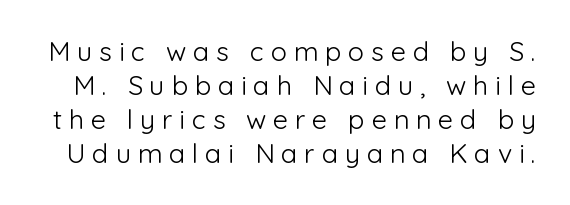
{"italic": "no", "bold": "no", "underline": "no", "line_spacing": "normal", "line_spacing_ratio": 1.26, "letter_spacing": "wide", "letter_spacing_em": 0.25, "glyph_px": 27}
